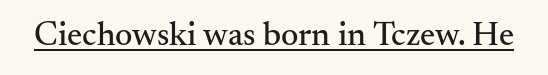
Is the letter spacing exaggerated? No — it looks like the ordinary default. Compared with undecorated copy, this sample adds a rule below the words. Here the designer chose a conventional face with non-uniform glyph widths. Little horizontal feet cap the strokes, marking this as serif type.
